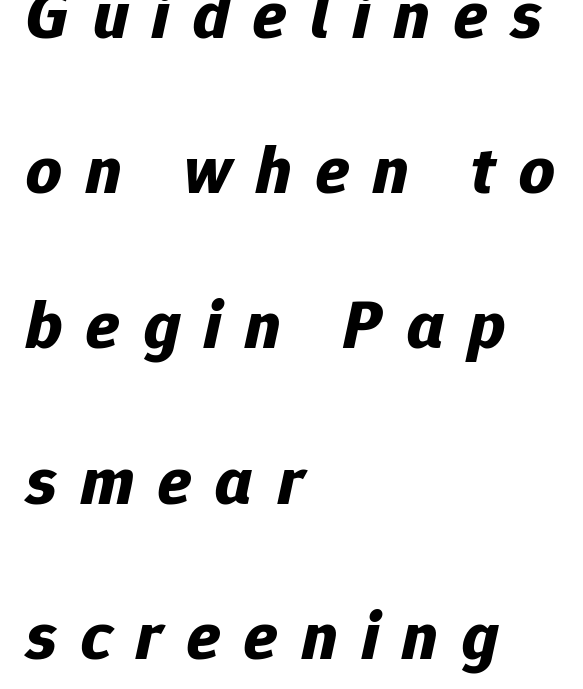
The area under the type is left untouched. How are the letters spaced? Widely, with obvious added tracking. Each glyph is drawn with heavy, bold strokes. The paragraph has a hard left edge and a soft right edge. Slant detected: the letters are inclined.
